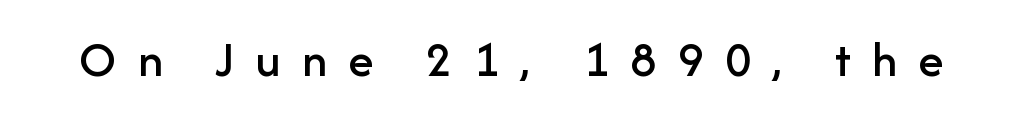
The image shows 51 px sans-serif type, upright; set unusually wide letter spacing (+0.41 em), not underlined; low stroke contrast and a medium x-height.
